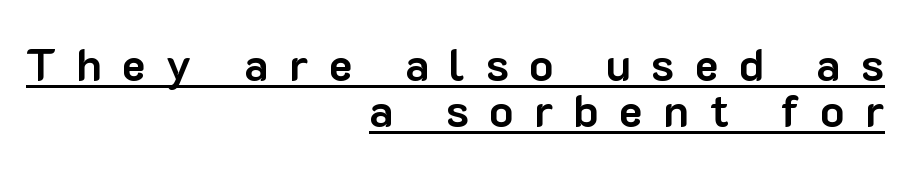
Students, observe the line beneath the letters — that is underlining. Pretty heavy lettering here — definitely bold. Honestly, the rows look squashed on top of each other. Each letter keeps its own natural width here, so spacing adapts to shape. Look at the tracking — it's clearly loosened, letters drifting apart.
